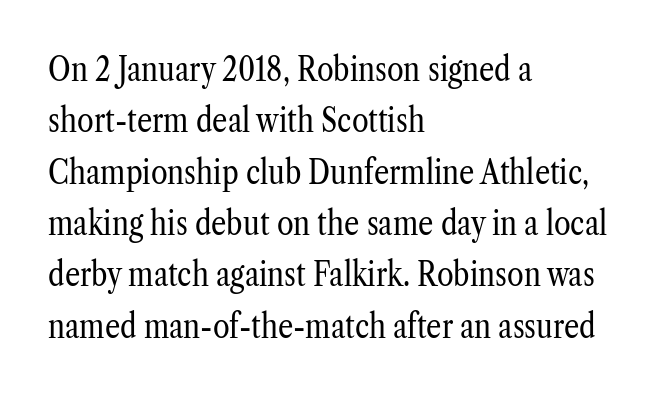
The image shows 34 px regular-weight, condensed serif type, upright; set left-aligned, normal line spacing (1.51x), normal letter spacing, not underlined; low stroke contrast and a medium x-height.
